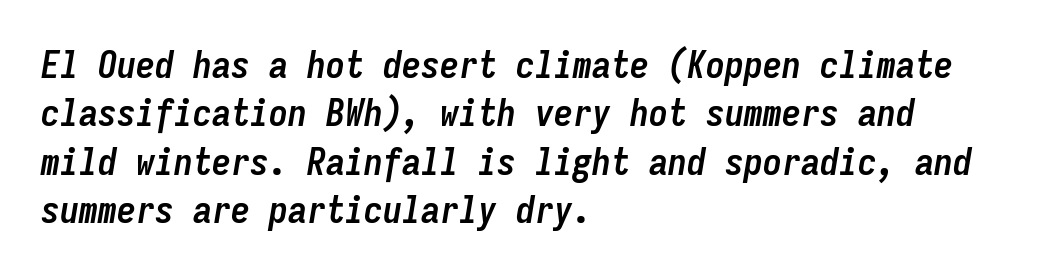
Q: Is the text bold? A: Yes.
Q: Is the text italic (slanted)? A: Yes, it leans right by about 9 degrees.
Q: Is the text underlined? A: No.
Q: How is the paragraph aligned? A: Left-aligned.
Q: Is the spacing between letters normal or unusually wide? A: Normal.
Q: Is the spacing between lines tight, normal or loose? A: Normal.
Q: Width (condensed, normal, or wide)? A: Condensed.
Q: Stroke contrast? A: Low.
Q: x-height? A: Medium.
Q: Monospaced? A: Yes.
